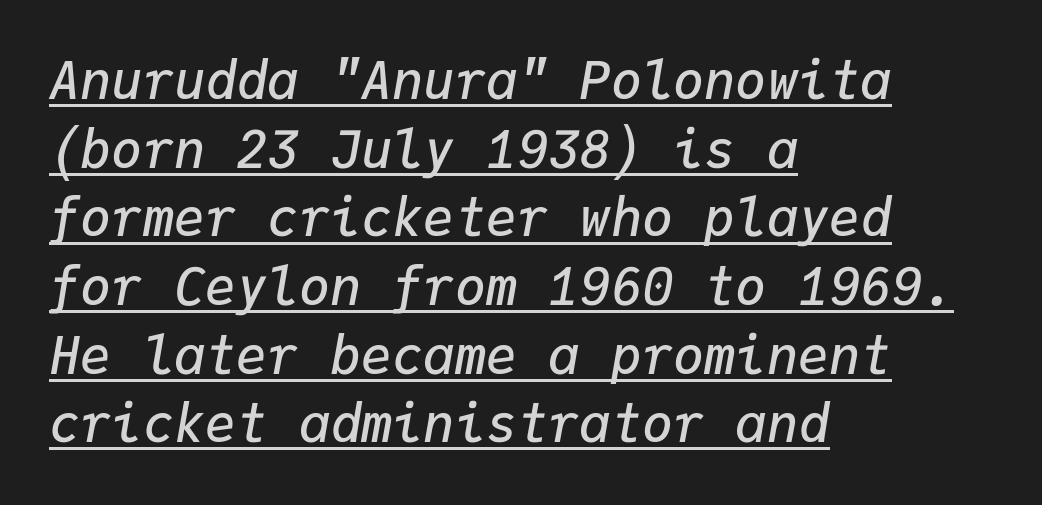
The image shows 52 px semibold type, italic (leaning right), monospaced; set left-aligned, normal line spacing (1.32x), normal letter spacing, underlined; low stroke contrast and a medium x-height.
